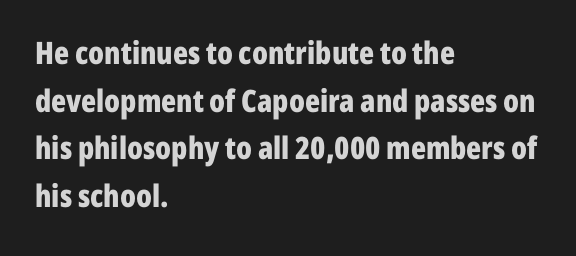
{"serif": "no", "italic": "no", "bold": "yes", "weight": "bold", "width": "condensed", "stroke_contrast": "low", "x_height": "medium", "monospaced": "no", "underline": "no", "align": "left", "line_spacing": "normal", "line_spacing_ratio": 1.54, "letter_spacing": "normal", "letter_spacing_em": 0.0, "glyph_px": 31}
